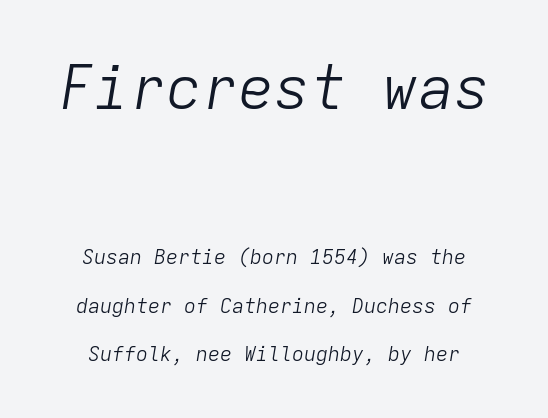
The image shows 60 px light type, italic (leaning right), monospaced; set loose line spacing (2.42x), normal letter spacing, not underlined; the first (top) block is 3.0x larger; low stroke contrast and a medium x-height.
